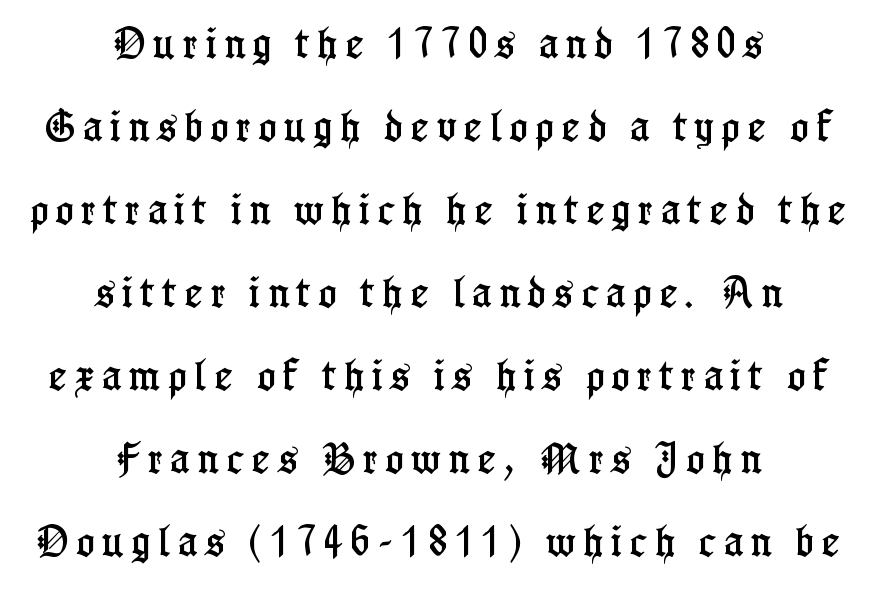
The image shows 34 px condensed serif type, upright; set centered, loose line spacing (2.44x), unusually wide letter spacing (+0.23 em), not underlined; low stroke contrast and a medium x-height.
